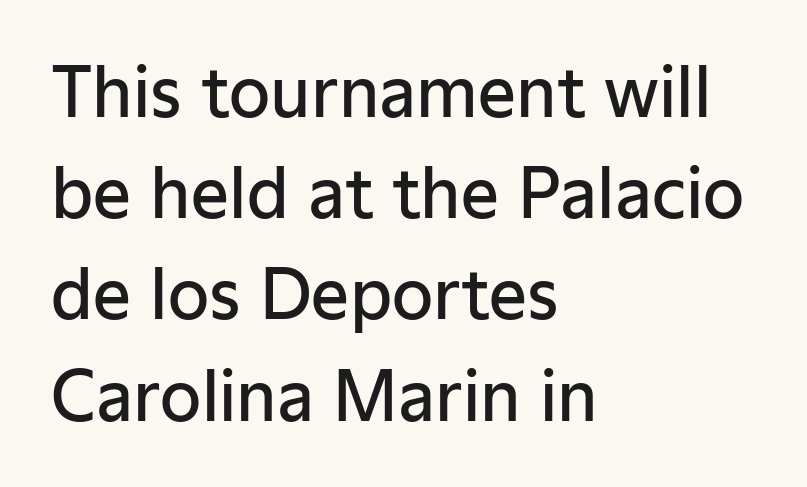
{"serif": "no", "italic": "no", "bold": "semi", "weight": "semibold", "width": "normal", "stroke_contrast": "low", "x_height": "medium", "monospaced": "no", "underline": "no", "align": "left", "line_spacing": "normal", "line_spacing_ratio": 1.51, "letter_spacing": "normal", "letter_spacing_em": 0.0, "glyph_px": 67}
